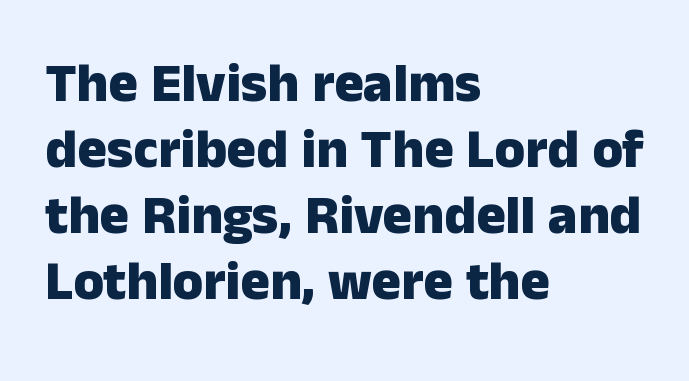
{"serif": "no", "italic": "no", "bold": "yes", "weight": "heavy", "width": "normal", "stroke_contrast": "low", "x_height": "medium", "monospaced": "no", "underline": "no", "align": "left", "line_spacing_ratio": 1.2, "letter_spacing": "normal", "letter_spacing_em": 0.0, "glyph_px": 55}
